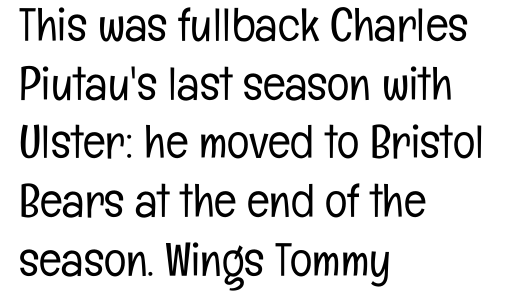
The image shows 47 px light, condensed sans-serif type, upright; set left-aligned, normal line spacing (1.25x), normal letter spacing, not underlined; low stroke contrast and a medium x-height.
